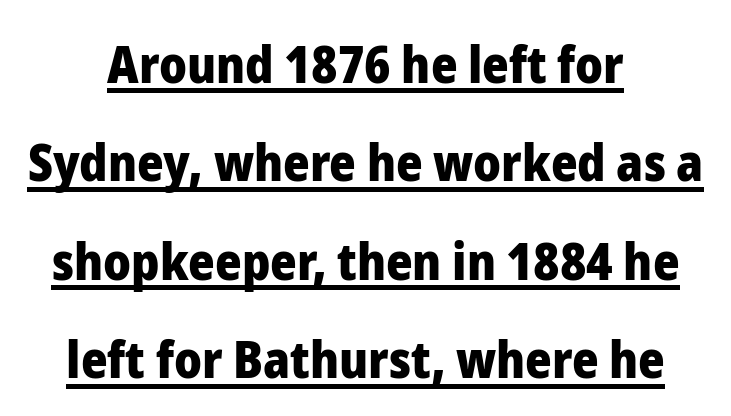
Characters follow at the spacing the type designer built in. A great deal of white space separates one row of letters from the next. These lines were composed using upright roman letters. Serifs: no, the terminals of the letterforms are clean. Here the designer chose a conventional face with non-uniform glyph widths. The lines in this sample share a center point and differ in where they start and stop.
